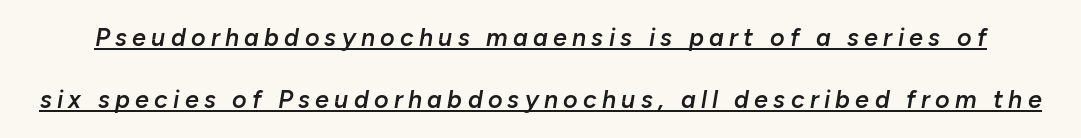
Stems and bowls a touch heavier than normal — semibold. Like a heading marked for emphasis, these lines bear an underscore. Rows of type keep a wide berth in the vertical direction. Observe the lean: these are italic letterforms. Loose tracking; the words dissolve into strings of separated letters.
